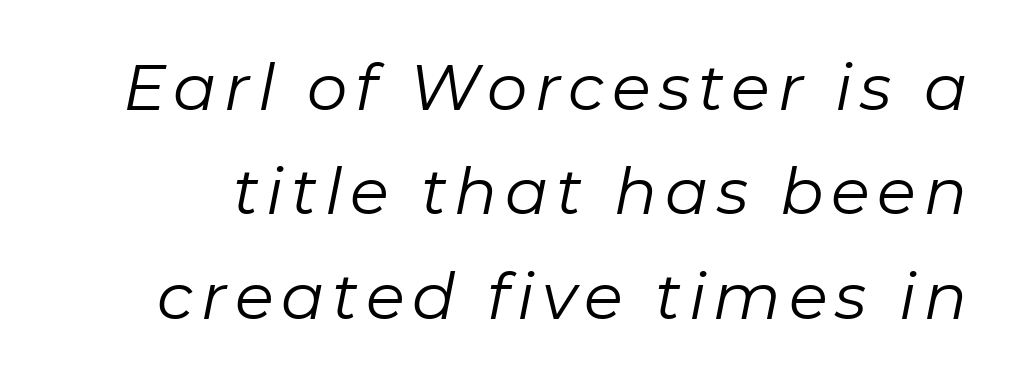
Q: Is the text bold? A: No.
Q: Is the text italic (slanted)? A: Yes, it leans right by about 11 degrees.
Q: Is the text underlined? A: No.
Q: Is the spacing between lines tight, normal or loose? A: Normal.
Q: Width (condensed, normal, or wide)? A: Normal.
Q: Stroke contrast? A: Low.
Q: x-height? A: Medium.
Q: Monospaced? A: No.
